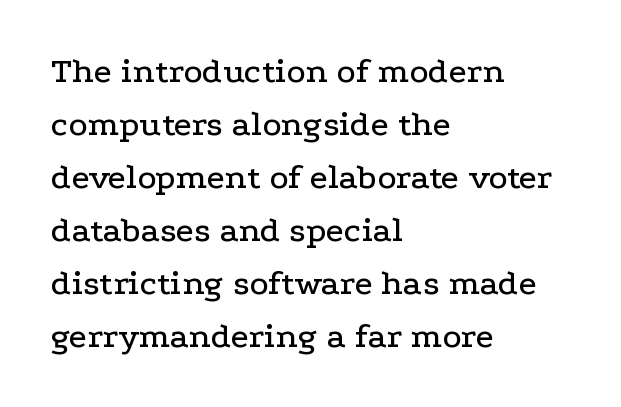
The image shows 36 px wide serif type, upright; set left-aligned, normal line spacing (1.47x), normal letter spacing, not underlined; low stroke contrast and a medium x-height.
